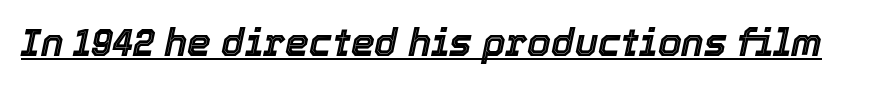
{"italic": "yes", "lean": "right", "slant_degrees": 12, "width": "normal", "x_height": "medium", "monospaced": "no", "underline": "yes", "letter_spacing": "normal", "letter_spacing_em": 0.0, "glyph_px": 38}
